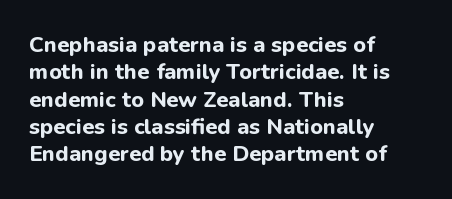
{"italic": "no", "bold": "yes", "underline": "no", "align": "left", "line_spacing_ratio": 1.24, "letter_spacing": "normal", "letter_spacing_em": 0.0, "glyph_px": 22}
